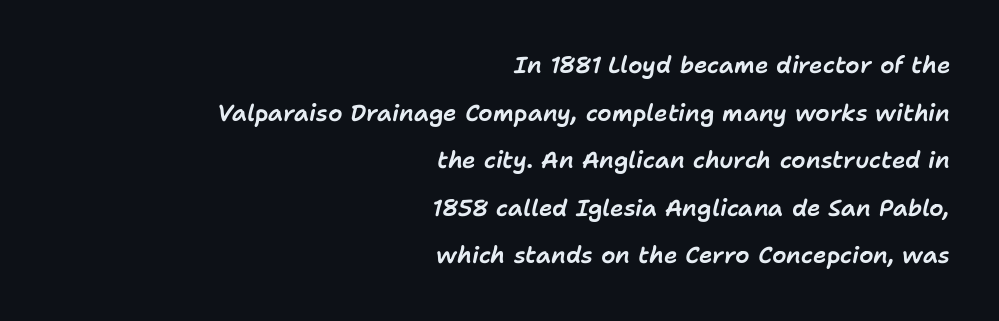
Q: Is the text italic (slanted)? A: Yes, it leans right by about 11 degrees.
Q: Is the text underlined? A: No.
Q: How is the paragraph aligned? A: Right-aligned.
Q: Is the spacing between letters normal or unusually wide? A: Normal.
Q: Is the spacing between lines tight, normal or loose? A: Loose.
